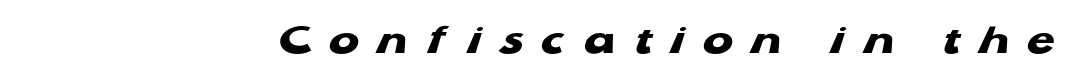
The letters advance in unequal steps, a hallmark of proportional type. The letters carry no serifs — their stems end cleanly without finishing strokes. This rendering widens character spacing well past its baseline value. The rendering uses a bold face; every stroke is thick and dark. No word sits above an underline.
